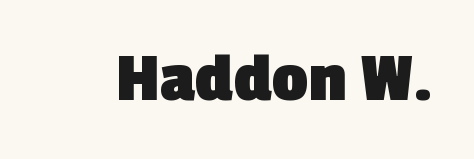
{"serif": "no", "bold": "yes", "weight": "heavy", "width": "normal", "x_height": "medium", "monospaced": "no", "underline": "no", "letter_spacing": "normal", "letter_spacing_em": 0.0, "glyph_px": 71}
